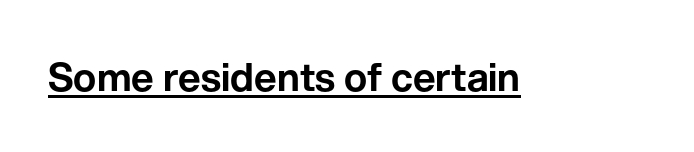
Q: Is the text italic (slanted)? A: No, it is upright.
Q: Is the typeface a serif or a sans-serif typeface? A: Sans-serif.
Q: Is the text underlined? A: Yes.
Q: Is the spacing between letters normal or unusually wide? A: Normal.
Q: Width (condensed, normal, or wide)? A: Normal.
Q: Stroke contrast? A: Low.
Q: x-height? A: Medium.
Q: Monospaced? A: No.
